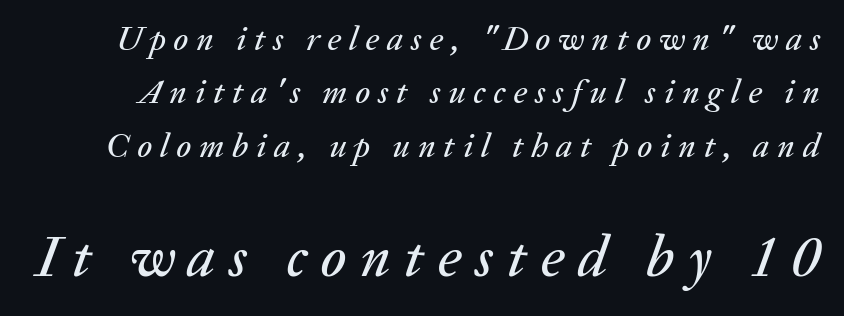
This sample uses expanded letter spacing, leaving extra air between glyphs. Spacing verdict: proportional, widths tailored to each character. Is there much room between lines? A standard amount, neither cramped nor airy. The font's italic variant was chosen for this text. The baseline area is clear.
